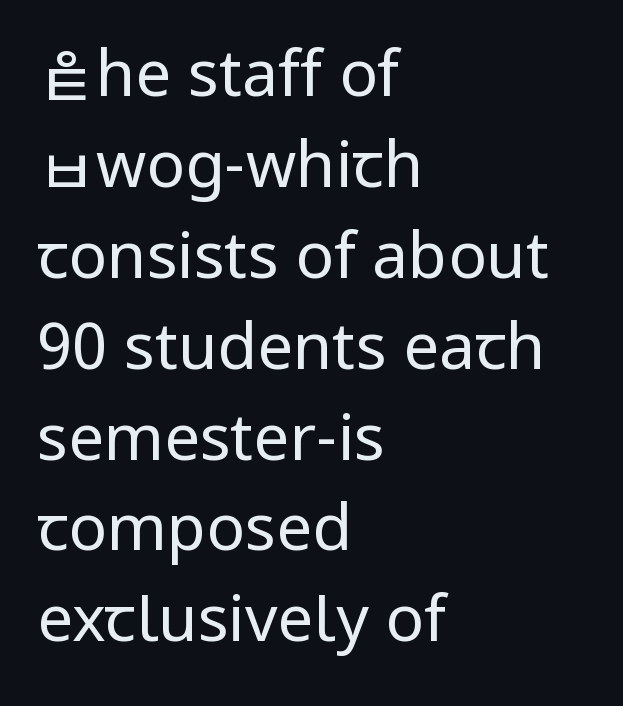
The image shows 64 px regular-weight sans-serif type, upright; set left-aligned, normal line spacing (1.42x), normal letter spacing, not underlined; low stroke contrast and a medium x-height.
